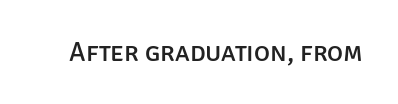
This rendering leaves character spacing at its baseline value. Has an underline been added? It has not. No italicization has been applied; the sample stays upright.
